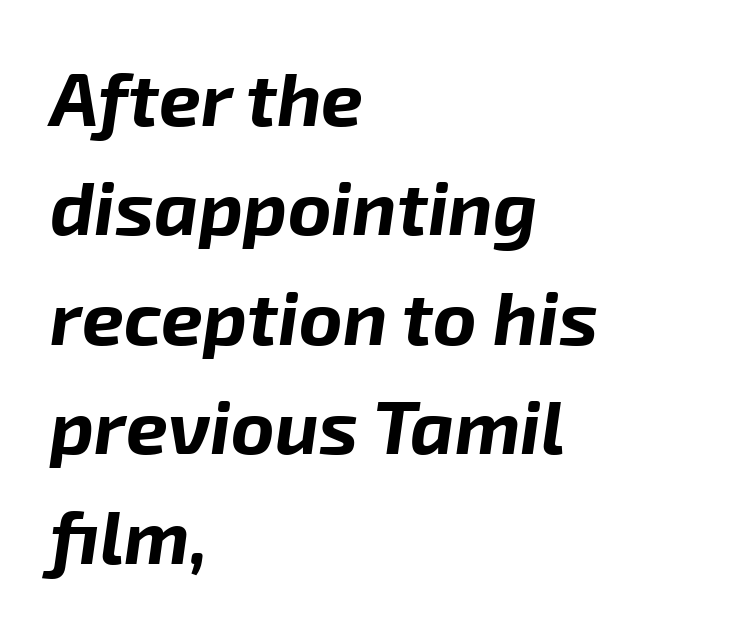
What's the leading like? Ordinary, nothing unusual. The typography opts for an oblique posture over an upright one. How heavy is the stroke? Heavy — this is a bold. A student would call this left alignment; a typographer would say flush left, rag right. Each letter keeps its own natural width here, so spacing adapts to shape. These lines keep a tight, regular rhythm from letter to letter.
